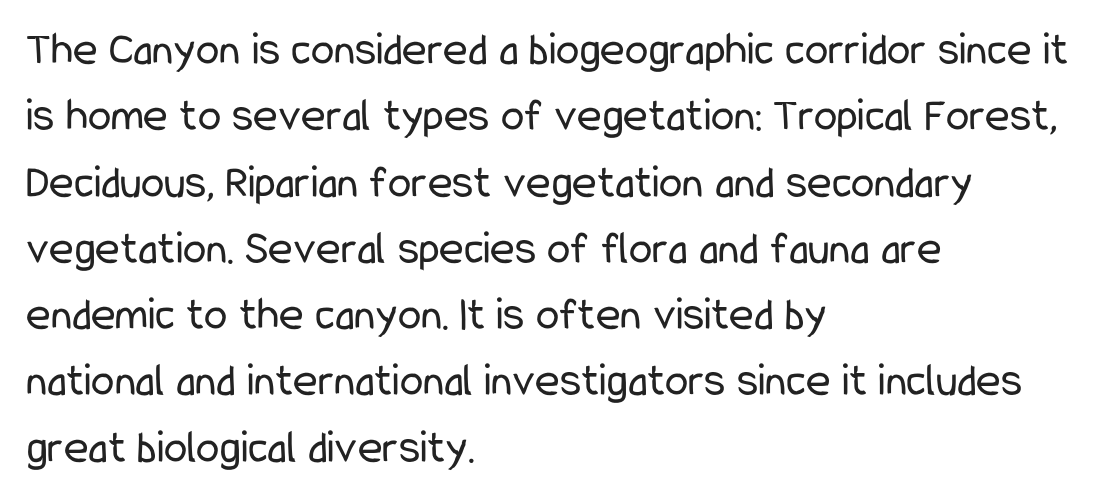
Q: Is the text bold? A: No.
Q: Is the text italic (slanted)? A: No, it is upright.
Q: Is the typeface a serif or a sans-serif typeface? A: Sans-serif.
Q: Is the text underlined? A: No.
Q: How is the paragraph aligned? A: Left-aligned.
Q: Is the spacing between letters normal or unusually wide? A: Normal.
Q: Is the spacing between lines tight, normal or loose? A: Normal.
Q: Width (condensed, normal, or wide)? A: Condensed.
Q: Stroke contrast? A: Low.
Q: x-height? A: Medium.
Q: Monospaced? A: No.
